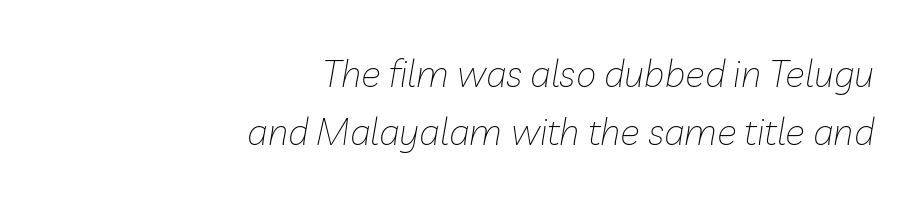
Underlining? Definitely not there. No letter is thick-stroked: the sample isn't bold. Leading: standard. Letter spacing: default. The rendering uses natural spacing where letterforms have individual widths. The typesetter chose a ragged-left arrangement here.
